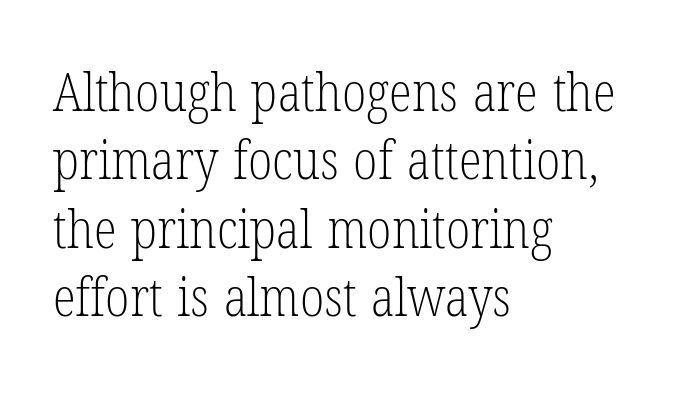
{"serif": "yes", "italic": "no", "bold": "no", "weight": "light", "width": "condensed", "stroke_contrast": "low", "x_height": "medium", "monospaced": "no", "underline": "no", "align": "left", "line_spacing": "normal", "line_spacing_ratio": 1.29, "letter_spacing": "normal", "letter_spacing_em": 0.0, "glyph_px": 53}
